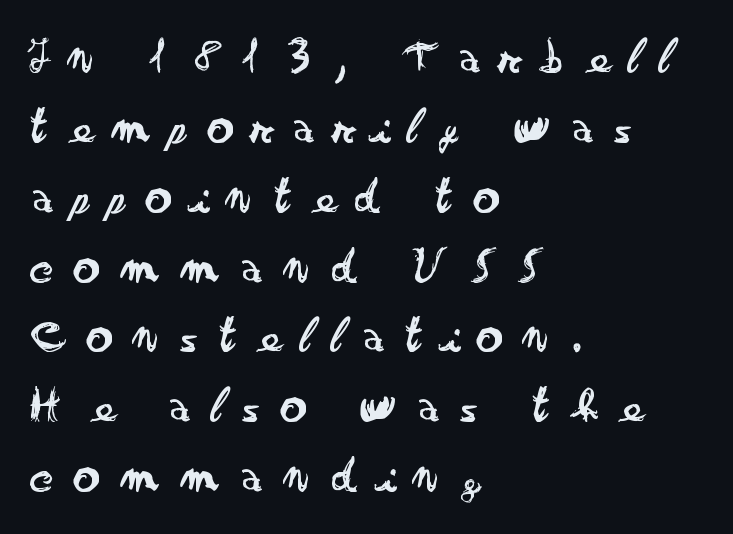
The image shows 51 px regular-weight, wide sans-serif type, upright; set left-aligned, normal line spacing (1.37x), unusually wide letter spacing (+0.41 em), not underlined; low stroke contrast and a small x-height.
